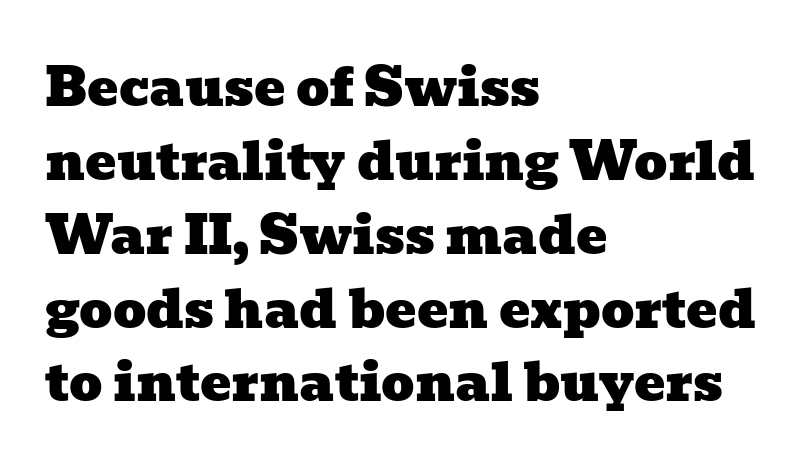
Q: Is the typeface a serif or a sans-serif typeface? A: Serif.
Q: Is the text underlined? A: No.
Q: How is the paragraph aligned? A: Left-aligned.
Q: Is the spacing between letters normal or unusually wide? A: Normal.
Q: Is the spacing between lines tight, normal or loose? A: Normal.
Q: Width (condensed, normal, or wide)? A: Wide.
Q: Stroke contrast? A: Low.
Q: x-height? A: Medium.
Q: Monospaced? A: No.
